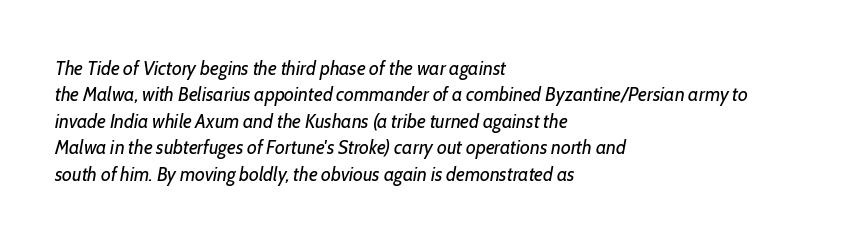
{"italic": "yes", "lean": "right", "slant_degrees": 10, "bold": "no", "underline": "no", "align": "left", "line_spacing": "normal", "line_spacing_ratio": 1.32, "letter_spacing": "normal", "letter_spacing_em": 0.0, "glyph_px": 20}
